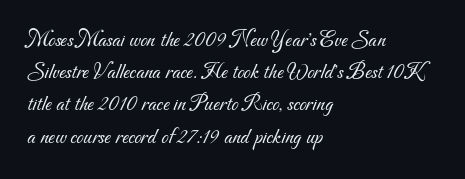
Q: Is the text bold? A: No.
Q: Is the text underlined? A: No.
Q: How is the paragraph aligned? A: Left-aligned.
Q: Is the spacing between letters normal or unusually wide? A: Normal.
Q: Is the spacing between lines tight, normal or loose? A: Normal.
